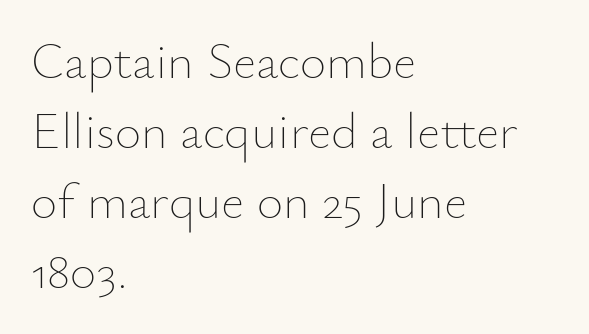
The image shows 51 px thin type, upright; set left-aligned, normal line spacing (1.37x), normal letter spacing, not underlined; low stroke contrast and a small x-height.
